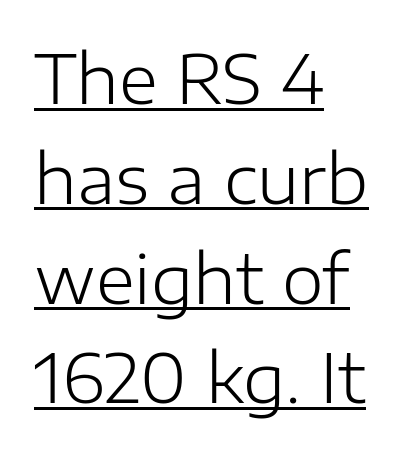
The image shows 67 px light sans-serif type, upright; set left-aligned, normal line spacing (1.49x), normal letter spacing, underlined; low stroke contrast and a medium x-height.
